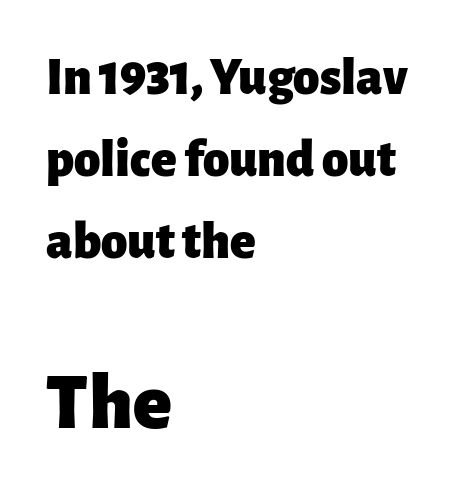
Type style note: lacks serifs. Designer's note — italics off, roman on. The tracking reads as untouched default to a designer's eye. Scale increases going downward across the two blocks. If you drew a ruler down the left edge, every line would touch it.
